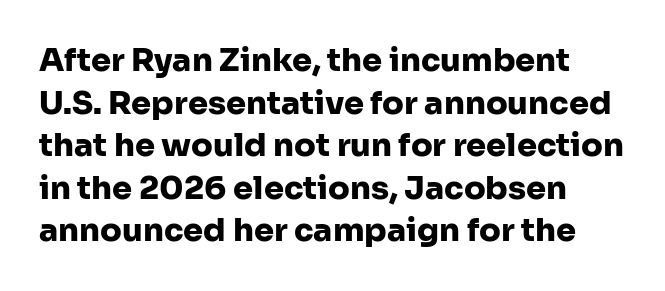
Q: Is the text bold? A: Yes.
Q: Is the text italic (slanted)? A: No, it is upright.
Q: Is the typeface a serif or a sans-serif typeface? A: Sans-serif.
Q: Is the text underlined? A: No.
Q: How is the paragraph aligned? A: Left-aligned.
Q: Is the spacing between letters normal or unusually wide? A: Normal.
Q: Is the spacing between lines tight, normal or loose? A: Normal.
Q: Width (condensed, normal, or wide)? A: Normal.
Q: Stroke contrast? A: Low.
Q: x-height? A: Medium.
Q: Monospaced? A: No.
